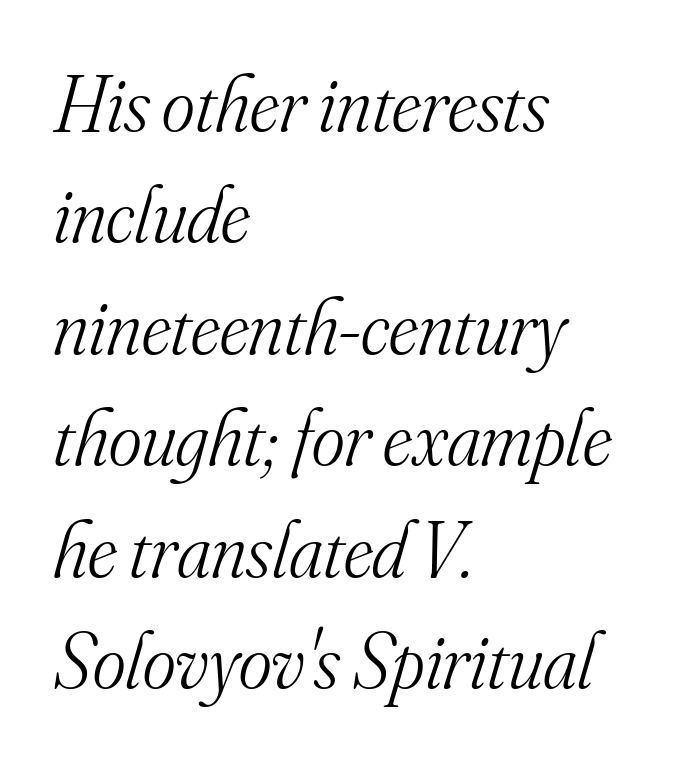
{"serif": "yes", "italic": "yes", "lean": "right", "slant_degrees": 16, "bold": "no", "weight": "light", "width": "normal", "stroke_contrast": "medium", "x_height": "small", "monospaced": "no", "underline": "no", "align": "left", "line_spacing": "normal", "line_spacing_ratio": 1.41, "letter_spacing": "normal", "letter_spacing_em": 0.0, "glyph_px": 79}
